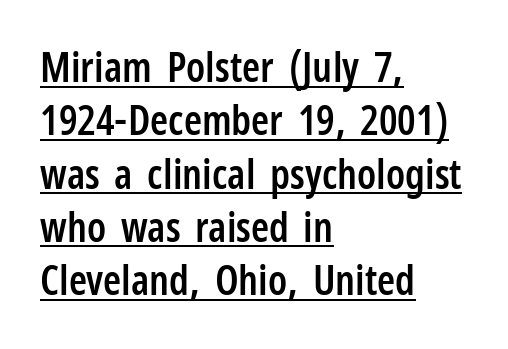
Q: Is the text bold? A: Semi-bold.
Q: Is the text italic (slanted)? A: No, it is upright.
Q: Is the typeface a serif or a sans-serif typeface? A: Sans-serif.
Q: Is the text underlined? A: Yes.
Q: How is the paragraph aligned? A: Left-aligned.
Q: Is the spacing between letters normal or unusually wide? A: Normal.
Q: Is the spacing between lines tight, normal or loose? A: Normal.
Q: Width (condensed, normal, or wide)? A: Condensed.
Q: Stroke contrast? A: Low.
Q: x-height? A: Medium.
Q: Monospaced? A: No.
